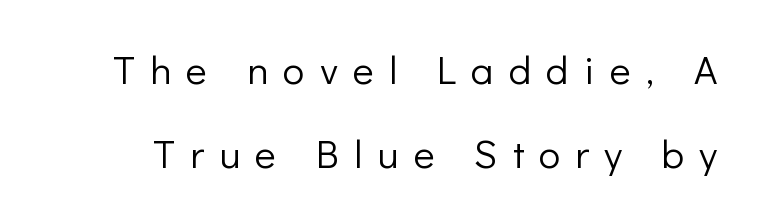
Q: Is the text bold? A: No.
Q: Is the text italic (slanted)? A: No, it is upright.
Q: Is the typeface a serif or a sans-serif typeface? A: Sans-serif.
Q: Is the text underlined? A: No.
Q: Is the spacing between letters normal or unusually wide? A: Unusually wide.
Q: Is the spacing between lines tight, normal or loose? A: Loose.
Q: Width (condensed, normal, or wide)? A: Normal.
Q: Stroke contrast? A: Low.
Q: x-height? A: Medium.
Q: Monospaced? A: No.
